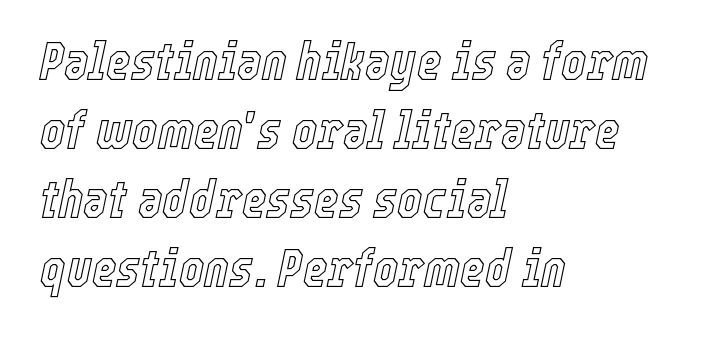
Q: Is the text italic (slanted)? A: Yes, it leans right by about 12 degrees.
Q: Is the text underlined? A: No.
Q: How is the paragraph aligned? A: Left-aligned.
Q: Is the spacing between letters normal or unusually wide? A: Normal.
Q: Is the spacing between lines tight, normal or loose? A: Normal.
Q: Width (condensed, normal, or wide)? A: Condensed.
Q: x-height? A: Medium.
Q: Monospaced? A: No.
